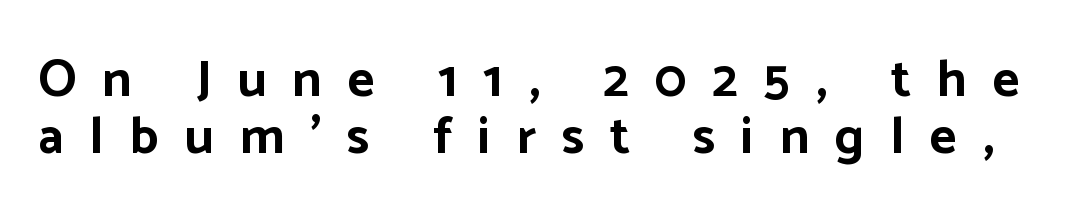
The image shows 52 px bold sans-serif type, upright; set tight line spacing (1.09x), unusually wide letter spacing (+0.5 em), not underlined; low stroke contrast and a medium x-height.
